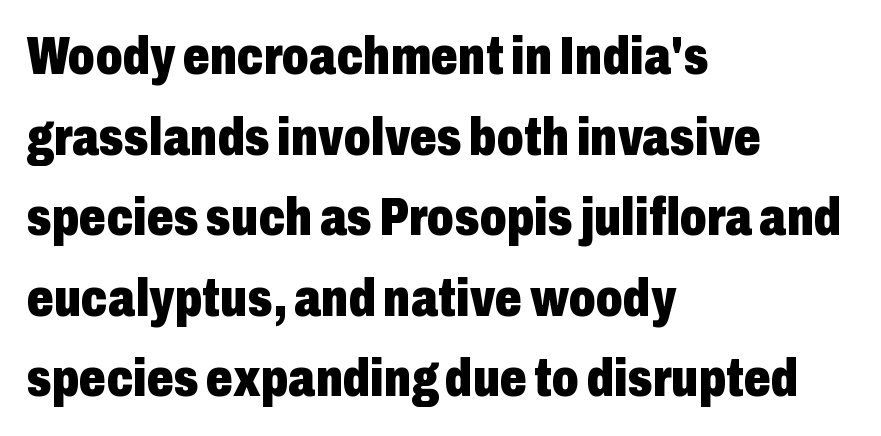
{"serif": "no", "italic": "no", "bold": "yes", "weight": "heavy", "width": "condensed", "stroke_contrast": "low", "x_height": "medium", "monospaced": "no", "underline": "no", "align": "left", "line_spacing": "normal", "line_spacing_ratio": 1.52, "letter_spacing": "normal", "letter_spacing_em": 0.0, "glyph_px": 53}
